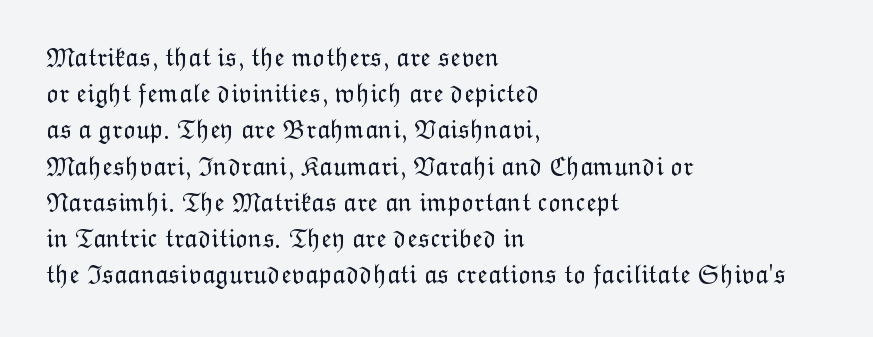
The image shows 27 px text type, upright; set left-aligned, normal line spacing (1.34x), normal letter spacing, not underlined.
